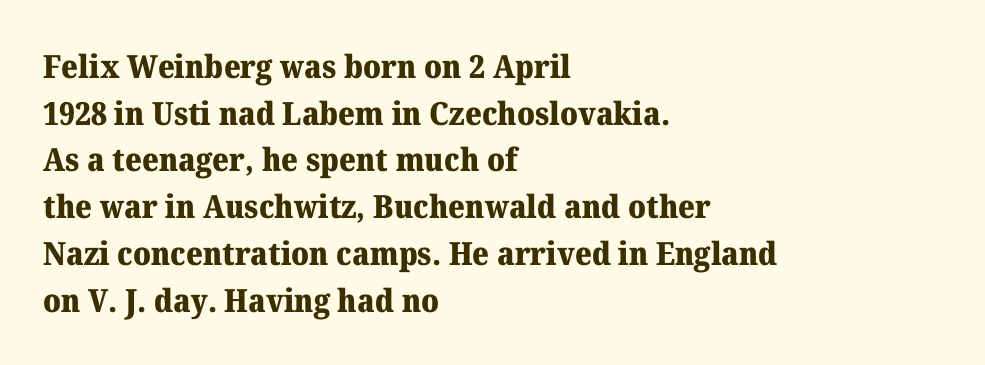
A normal amount of white space separates one row of letters from the next. Does the copy run flush right? No — it runs flush left. The passage shown has conventional tracking throughout. In terms of letterform style, serifs are clearly present. Here the designer chose a conventional face with non-uniform glyph widths.
